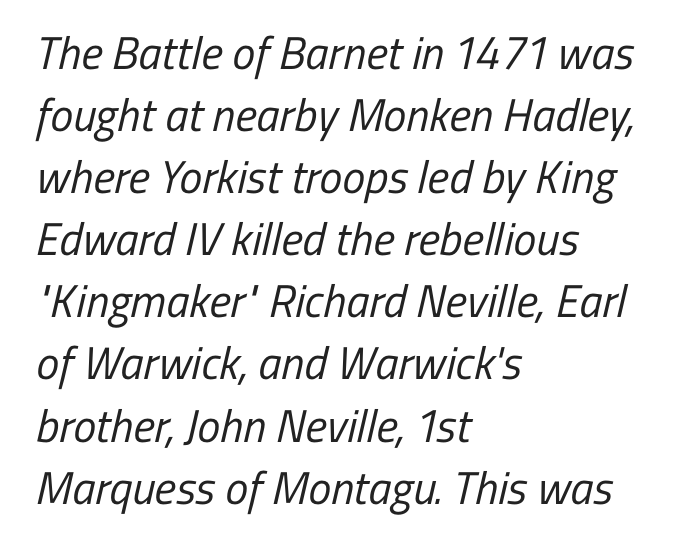
The image shows 46 px regular-weight, condensed sans-serif type; set left-aligned, normal line spacing (1.35x), normal letter spacing, not underlined; low stroke contrast and a medium x-height.
